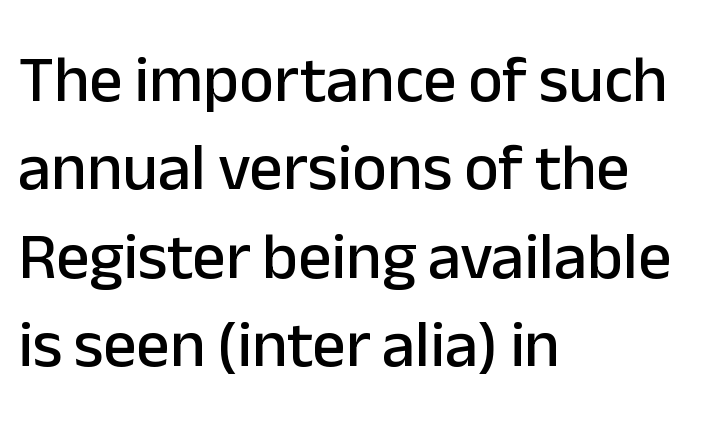
Q: Is the text italic (slanted)? A: No, it is upright.
Q: Is the typeface a serif or a sans-serif typeface? A: Sans-serif.
Q: Is the text underlined? A: No.
Q: How is the paragraph aligned? A: Left-aligned.
Q: Is the spacing between letters normal or unusually wide? A: Normal.
Q: Is the spacing between lines tight, normal or loose? A: Normal.
Q: Width (condensed, normal, or wide)? A: Normal.
Q: Stroke contrast? A: Low.
Q: x-height? A: Medium.
Q: Monospaced? A: No.
